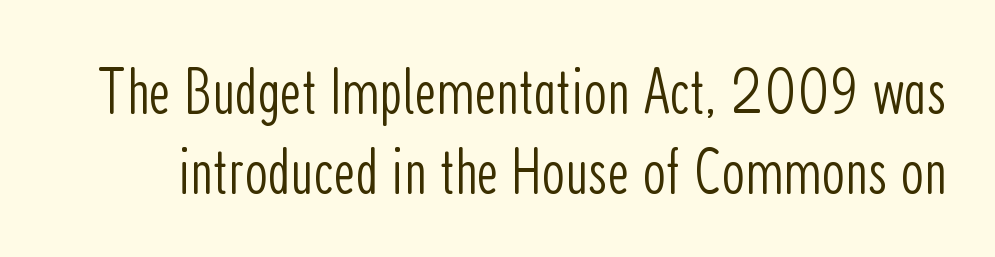
The image shows 66 px light, condensed sans-serif type, upright; set line spacing 1.21x, normal letter spacing, not underlined; low stroke contrast and a medium x-height.
